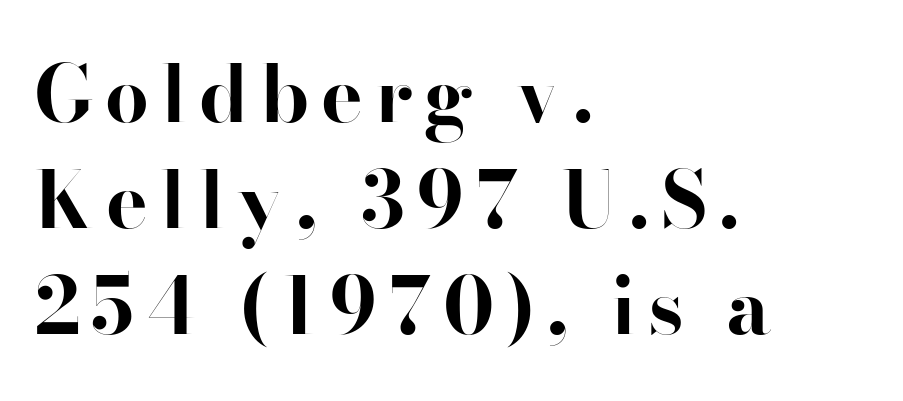
{"serif": "yes", "italic": "no", "bold": "yes", "weight": "bold", "width": "normal", "stroke_contrast": "high", "x_height": "small", "monospaced": "no", "underline": "no", "align": "left", "line_spacing": "normal", "line_spacing_ratio": 1.36, "glyph_px": 78}
